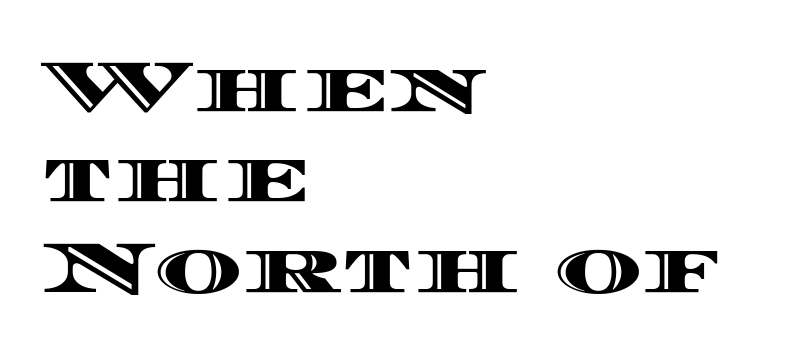
Q: Is the text italic (slanted)? A: No, it is upright.
Q: Is the text underlined? A: No.
Q: How is the paragraph aligned? A: Left-aligned.
Q: Is the spacing between letters normal or unusually wide? A: Normal.
Q: Width (condensed, normal, or wide)? A: Wide.
Q: x-height? A: Large.
Q: Monospaced? A: No.
